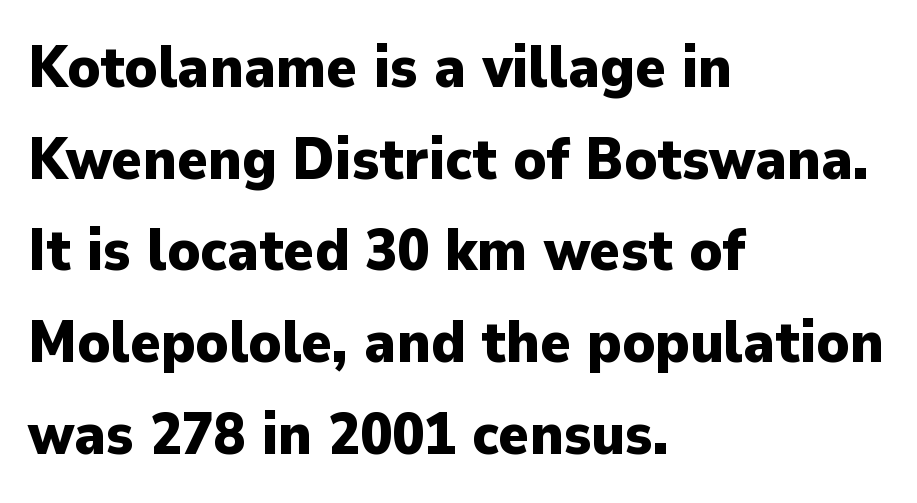
{"serif": "no", "italic": "no", "bold": "yes", "weight": "heavy", "width": "normal", "stroke_contrast": "low", "x_height": "medium", "monospaced": "no", "underline": "no", "align": "left", "line_spacing": "normal", "line_spacing_ratio": 1.58, "letter_spacing": "normal", "letter_spacing_em": 0.0, "glyph_px": 58}
